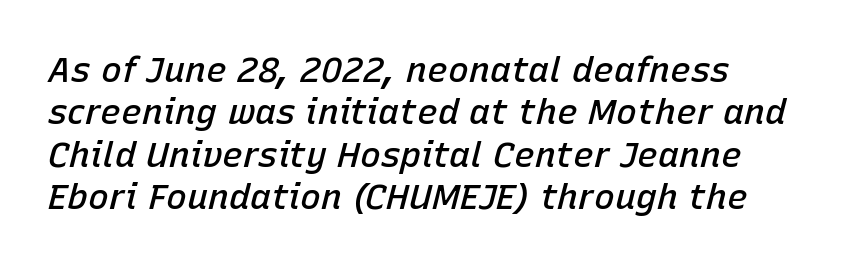
The image shows 35 px semibold type, italic (leaning right); set left-aligned, line spacing 1.21x, normal letter spacing, not underlined; low stroke contrast and a medium x-height.
